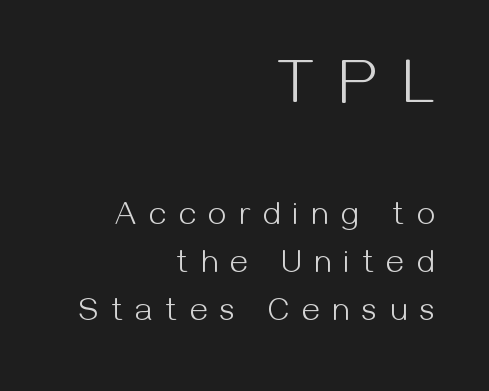
This block has exactly the height ordinary leading produces. Type without underlining. Spacing verdict: proportional, widths tailored to each character. Classification — sans serif. A typesetter would call this heavily tracked-out type. Look at the glyph heights: the upper group is clearly the bigger setting.
